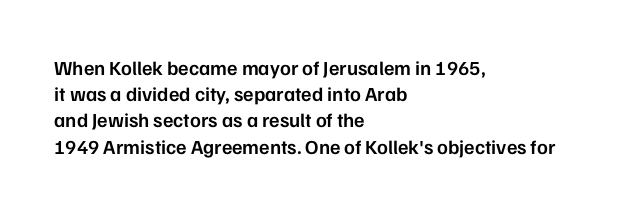
{"italic": "no", "bold": "semi", "underline": "no", "align": "left", "line_spacing": "normal", "line_spacing_ratio": 1.31, "letter_spacing": "normal", "letter_spacing_em": 0.0, "glyph_px": 20}
